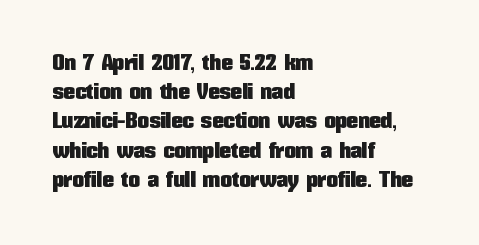
The image shows 23 px text type, upright; set left-aligned, normal line spacing (1.27x), normal letter spacing, not underlined.
